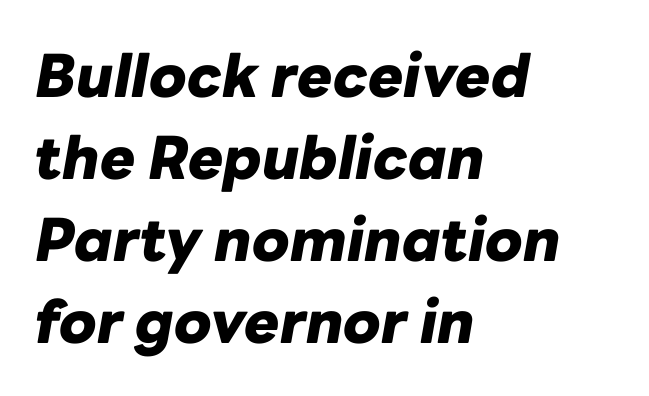
Q: Is the text bold? A: Yes.
Q: Is the text italic (slanted)? A: Yes, it leans right by about 10 degrees.
Q: Is the text underlined? A: No.
Q: How is the paragraph aligned? A: Left-aligned.
Q: Is the spacing between letters normal or unusually wide? A: Normal.
Q: Is the spacing between lines tight, normal or loose? A: Normal.
Q: Width (condensed, normal, or wide)? A: Normal.
Q: Stroke contrast? A: Low.
Q: x-height? A: Medium.
Q: Monospaced? A: No.
